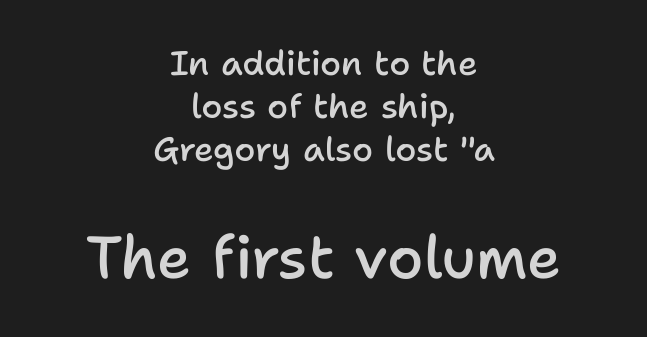
Q: Is the text bold? A: Semi-bold.
Q: Is the text italic (slanted)? A: No, it is upright.
Q: Is the typeface a serif or a sans-serif typeface? A: Sans-serif.
Q: Is the text underlined? A: No.
Q: How is the paragraph aligned? A: Centered.
Q: Is the spacing between letters normal or unusually wide? A: Normal.
Q: Is the spacing between lines tight, normal or loose? A: Normal.
Q: Which block of text is set in a larger size, the first (top) or the second (bottom)? A: The second (bottom) one.
Q: Width (condensed, normal, or wide)? A: Normal.
Q: Stroke contrast? A: Low.
Q: x-height? A: Medium.
Q: Monospaced? A: No.
